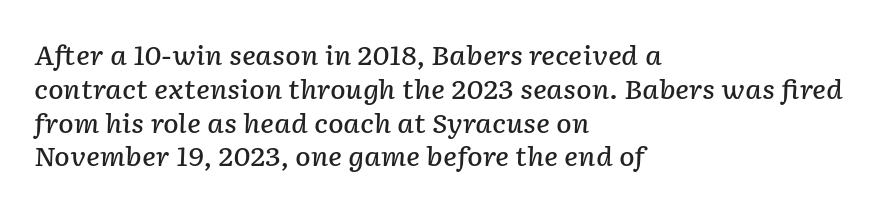
The rendering applies a slant to the glyphs. Words appear dense and cohesive because spacing is normal. Each row of text sits above clean, open space. Reading down the block, your eye returns to a fixed left position each line. Students, this is semibold: more ink than regular, less than bold. The passage shown stacks its lines at a standard gap.
